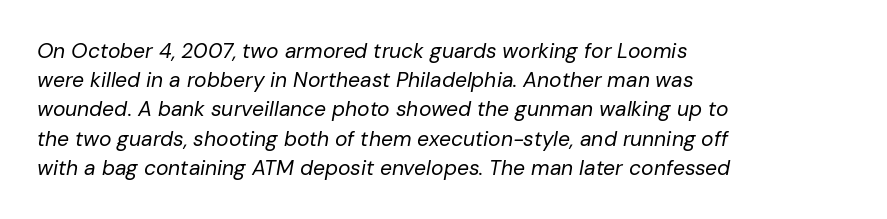
The image shows 21 px text type, italic (leaning right); set left-aligned, normal line spacing (1.39x), normal letter spacing, not underlined.
